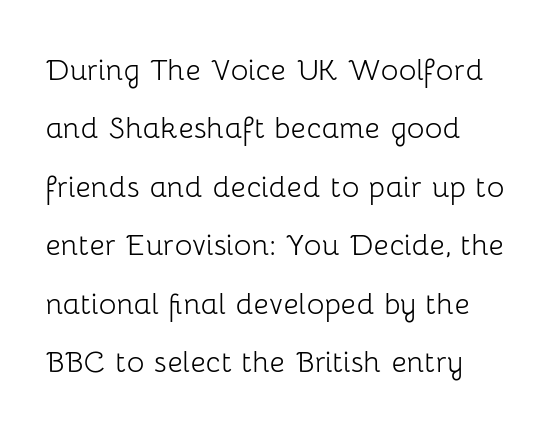
The face used here is proportionally spaced, like ordinary book or web type. Stems and bowls with no extra thickness — not bold. Unmarked baselines from the first word to the last. A normal amount of white space separates one row of letters from the next.
